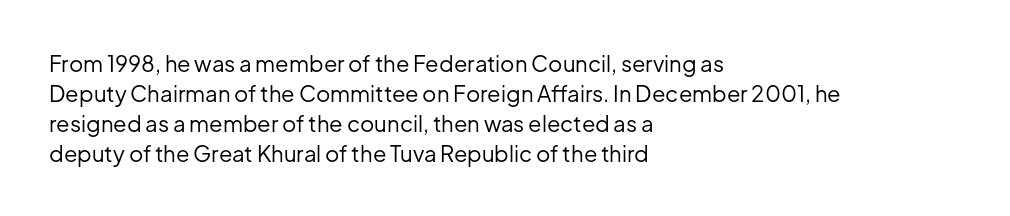
{"italic": "no", "bold": "no", "underline": "no", "align": "left", "line_spacing": "normal", "line_spacing_ratio": 1.36, "letter_spacing": "normal", "letter_spacing_em": 0.0, "glyph_px": 22}
